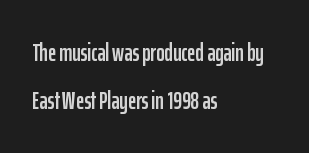
{"italic": "no", "underline": "no", "align": "left", "line_spacing": "loose", "line_spacing_ratio": 1.93, "letter_spacing": "normal", "letter_spacing_em": 0.0, "glyph_px": 25}
